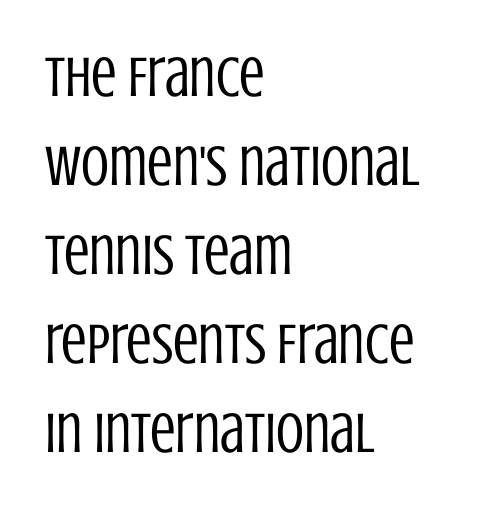
The glyphs are unaccompanied by any horizontal stroke below them. To sum up the face: it is a sans, with no serifs. Heaviness? Minimal to ordinary, like unemphasized prose. The face used here is proportionally spaced, like ordinary book or web type.
